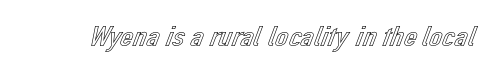
Q: Is the text italic (slanted)? A: Yes.
Q: Is the text underlined? A: No.
Q: Is the spacing between letters normal or unusually wide? A: Normal.
Q: Width (condensed, normal, or wide)? A: Normal.
Q: x-height? A: Medium.
Q: Monospaced? A: No.
